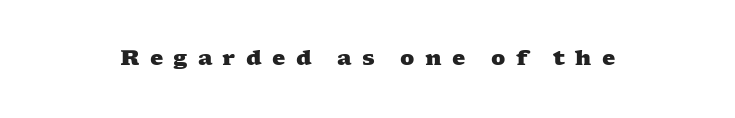
The image shows 21 px bold type; set unusually wide letter spacing (+0.49 em), not underlined.
